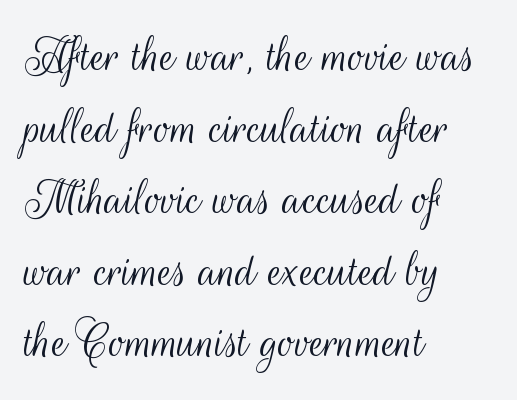
{"serif": "no", "bold": "no", "weight": "light", "width": "condensed", "stroke_contrast": "medium", "x_height": "small", "monospaced": "no", "underline": "no", "align": "left", "line_spacing": "normal", "line_spacing_ratio": 1.35, "letter_spacing": "normal", "letter_spacing_em": 0.0, "glyph_px": 53}
